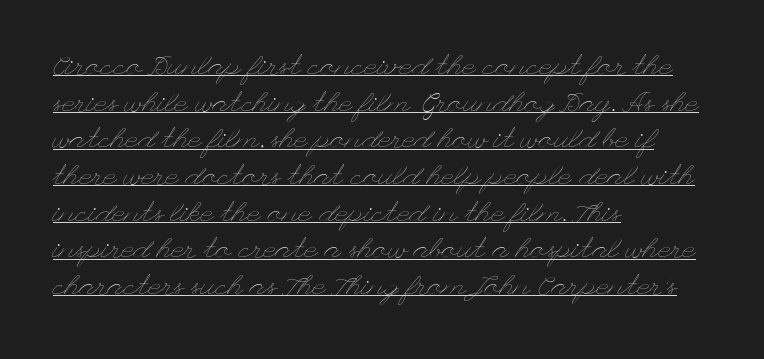
A baseline rule has been typeset under these characters. Every row of glyphs begins at an identical x-position on the left. Stems here are at most as thick as an everyday book face. The rendering uses a moderate line-height, typical for paragraphs.
